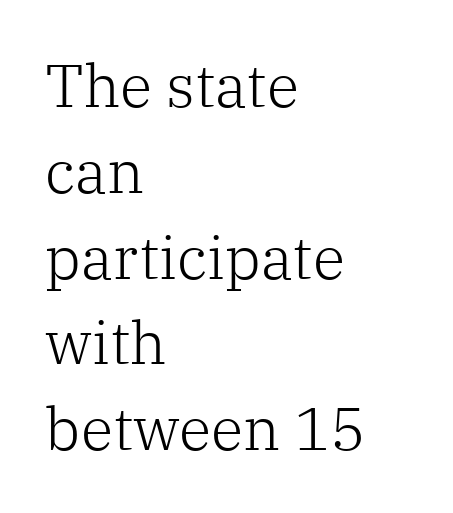
The characters are drawn with everyday or finer stroke widths. Spacing verdict: proportional, widths tailored to each character. Summary of vertical rhythm: regular, with standard interline spacing. This is serif lettering, the kind often seen in printed books. These lines keep a tight, regular rhythm from letter to letter. Check under the words: just untouched page.
